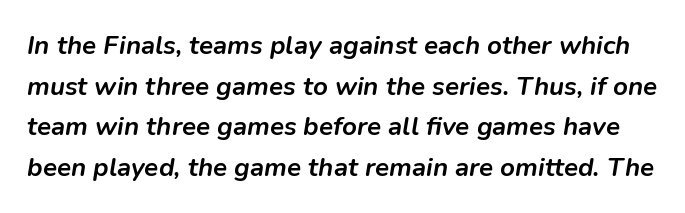
Q: Is the text bold? A: Yes.
Q: Is the text italic (slanted)? A: Yes, it leans right by about 9 degrees.
Q: Is the text underlined? A: No.
Q: Is the spacing between letters normal or unusually wide? A: Normal.
Q: Is the spacing between lines tight, normal or loose? A: Normal.
